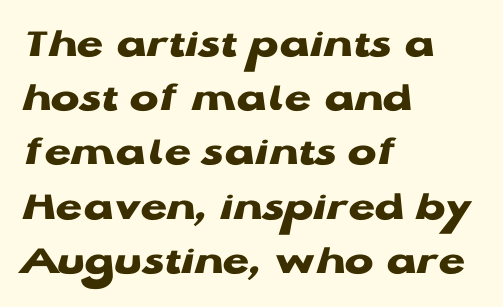
Q: Is the text bold? A: Yes.
Q: Is the text italic (slanted)? A: No, it is upright.
Q: Is the typeface a serif or a sans-serif typeface? A: Sans-serif.
Q: Is the text underlined? A: No.
Q: How is the paragraph aligned? A: Left-aligned.
Q: Is the spacing between letters normal or unusually wide? A: Normal.
Q: Is the spacing between lines tight, normal or loose? A: Normal.
Q: Width (condensed, normal, or wide)? A: Wide.
Q: Stroke contrast? A: Low.
Q: x-height? A: Medium.
Q: Monospaced? A: No.
